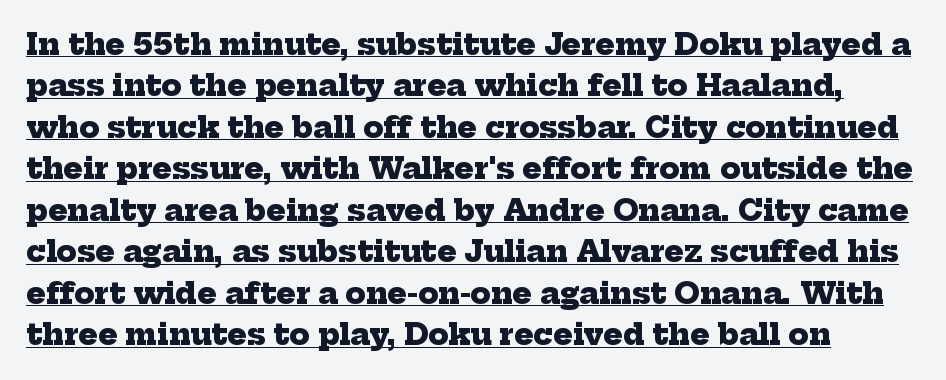
The image shows 29 px heavy serif type; set left-aligned, normal line spacing (1.43x), normal letter spacing, underlined; low stroke contrast and a medium x-height.
